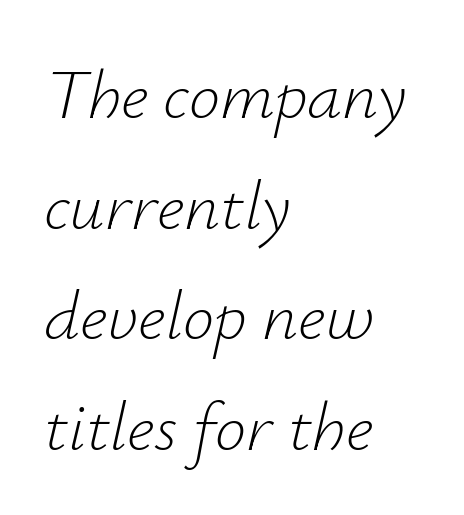
{"italic": "yes", "lean": "right", "slant_degrees": 12, "bold": "no", "weight": "light", "width": "normal", "stroke_contrast": "low", "x_height": "small", "monospaced": "no", "underline": "no", "align": "left", "line_spacing": "normal", "line_spacing_ratio": 1.58, "letter_spacing": "normal", "letter_spacing_em": 0.0, "glyph_px": 70}
